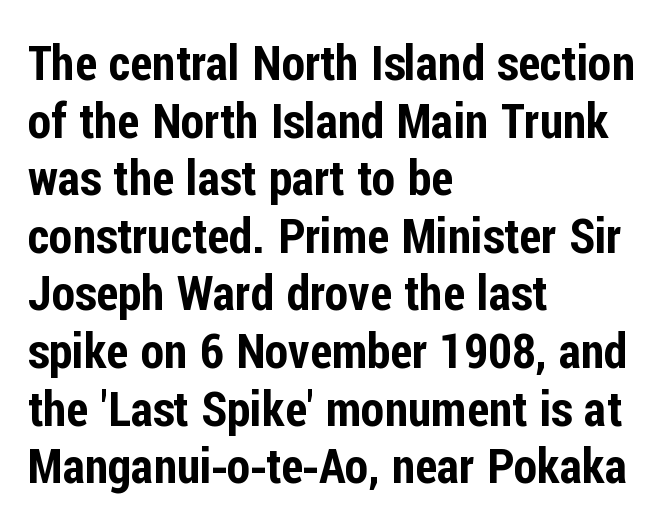
{"serif": "no", "italic": "no", "width": "condensed", "stroke_contrast": "low", "x_height": "medium", "monospaced": "no", "underline": "no", "align": "left", "line_spacing_ratio": 1.2, "letter_spacing": "normal", "letter_spacing_em": 0.0, "glyph_px": 48}
